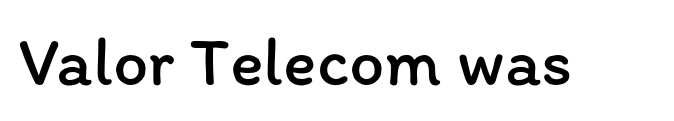
Q: Is the text bold? A: No.
Q: Is the text italic (slanted)? A: No, it is upright.
Q: Is the text underlined? A: No.
Q: Is the spacing between letters normal or unusually wide? A: Normal.
Q: Width (condensed, normal, or wide)? A: Normal.
Q: Stroke contrast? A: Low.
Q: x-height? A: Medium.
Q: Monospaced? A: No.
